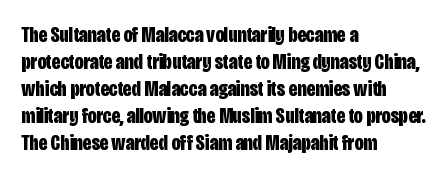
Q: Is the text bold? A: Yes.
Q: Is the text italic (slanted)? A: No, it is upright.
Q: Is the text underlined? A: No.
Q: How is the paragraph aligned? A: Left-aligned.
Q: Is the spacing between letters normal or unusually wide? A: Normal.
